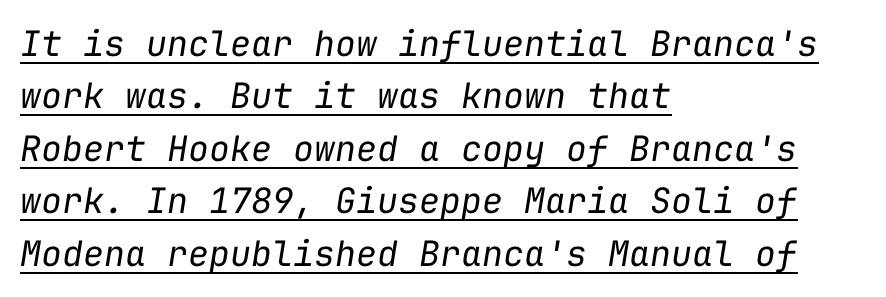
{"italic": "yes", "lean": "right", "slant_degrees": 9, "bold": "no", "weight": "regular", "width": "normal", "stroke_contrast": "low", "x_height": "medium", "monospaced": "yes", "underline": "yes", "align": "left", "line_spacing": "normal", "line_spacing_ratio": 1.5, "letter_spacing": "normal", "letter_spacing_em": 0.0, "glyph_px": 35}
